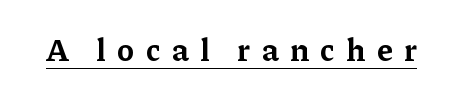
{"serif": "yes", "italic": "no", "bold": "yes", "weight": "bold", "width": "normal", "stroke_contrast": "low", "x_height": "medium", "monospaced": "no", "underline": "yes", "letter_spacing": "wide", "letter_spacing_em": 0.36, "glyph_px": 32}
